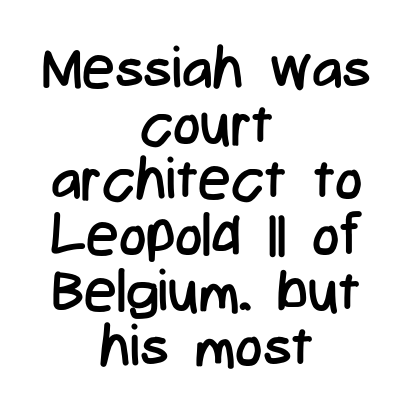
Q: Is the text bold? A: No.
Q: Is the text italic (slanted)? A: No, it is upright.
Q: Is the typeface a serif or a sans-serif typeface? A: Sans-serif.
Q: Is the text underlined? A: No.
Q: How is the paragraph aligned? A: Centered.
Q: Is the spacing between letters normal or unusually wide? A: Normal.
Q: Is the spacing between lines tight, normal or loose? A: Tight.
Q: Width (condensed, normal, or wide)? A: Condensed.
Q: Stroke contrast? A: Low.
Q: x-height? A: Medium.
Q: Monospaced? A: No.
